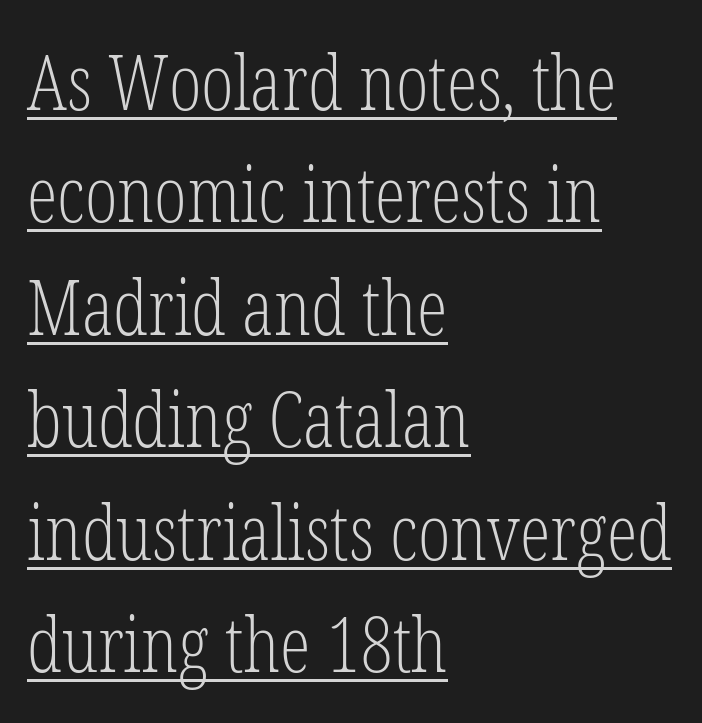
The face used here is proportionally spaced, like ordinary book or web type. The lettering stays uniformly vertical, giving the passage a roman look. Rows of type keep a routine distance in the vertical direction. A quiet, ordinary-to-light weight characterises the typeface. Horizontal alignment here is leftward, the default for most running prose.
